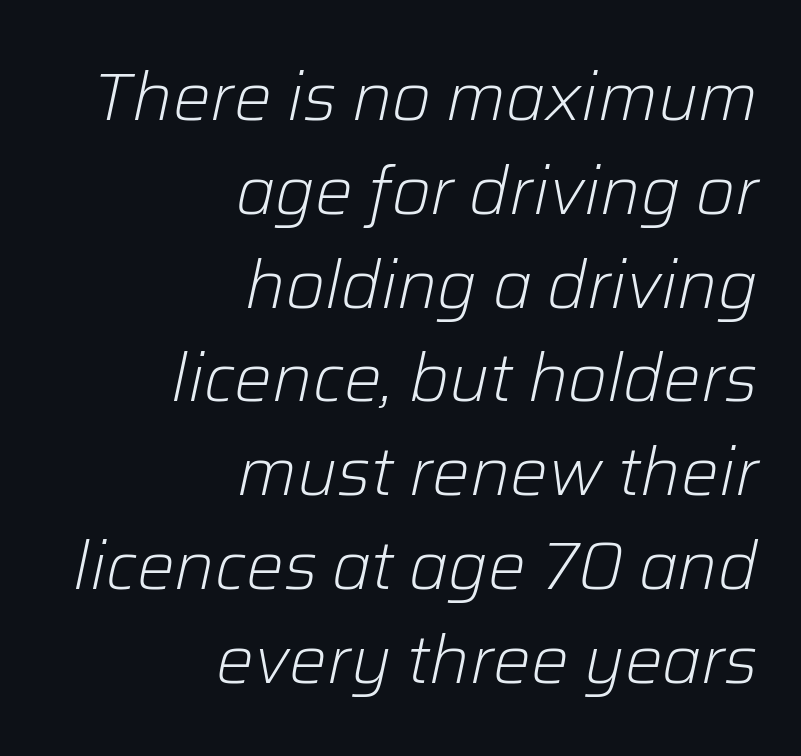
Q: Is the text bold? A: No.
Q: Is the text italic (slanted)? A: Yes, it leans right by about 12 degrees.
Q: Is the text underlined? A: No.
Q: How is the paragraph aligned? A: Right-aligned.
Q: Is the spacing between letters normal or unusually wide? A: Normal.
Q: Is the spacing between lines tight, normal or loose? A: Normal.
Q: Width (condensed, normal, or wide)? A: Normal.
Q: Stroke contrast? A: Low.
Q: x-height? A: Medium.
Q: Monospaced? A: No.
